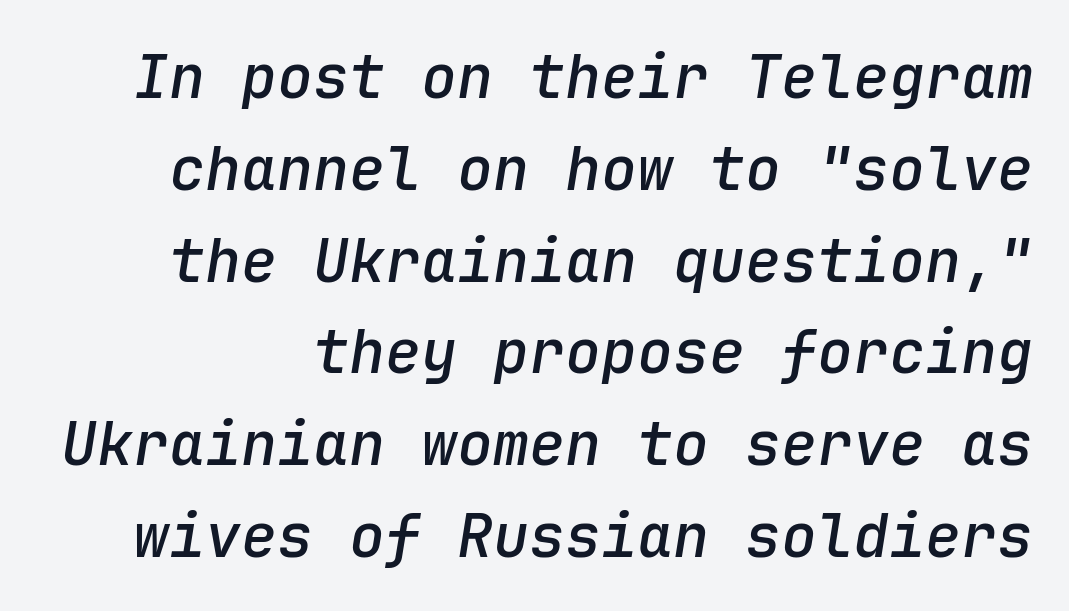
The image shows 60 px semibold type, italic (leaning right), monospaced; set normal line spacing (1.53x), normal letter spacing, not underlined; low stroke contrast and a medium x-height.
